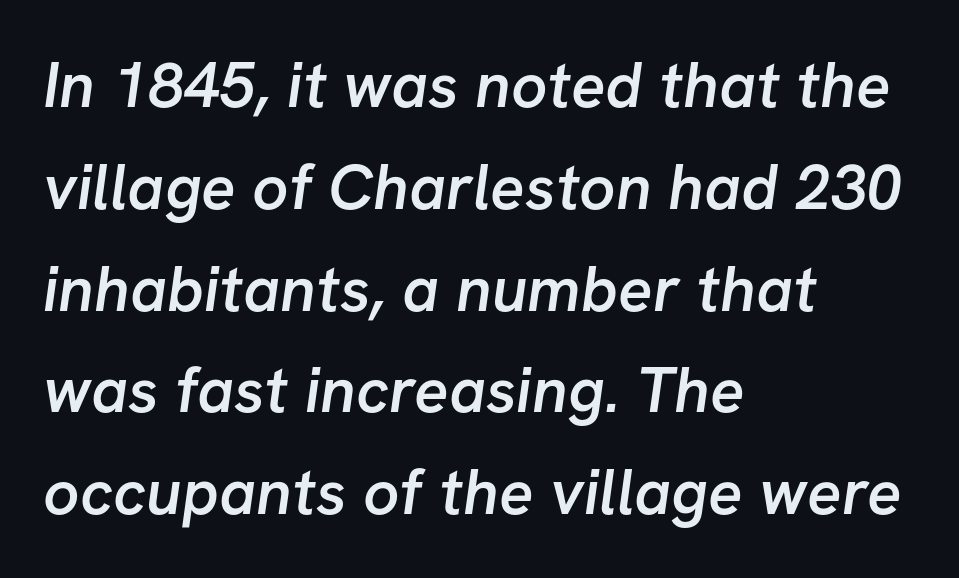
The text block is weighted toward the left margin, trailing off unevenly rightward. The passage shown is typed in a proportional face where columns would drift. The rendering uses a moderate line-height, typical for paragraphs. To sum up the face: it is a sans, with no serifs.
